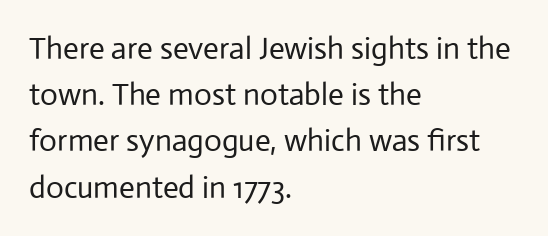
The image shows 31 px regular-weight sans-serif type, upright; set left-aligned, normal line spacing (1.49x), normal letter spacing, not underlined; low stroke contrast and a medium x-height.
